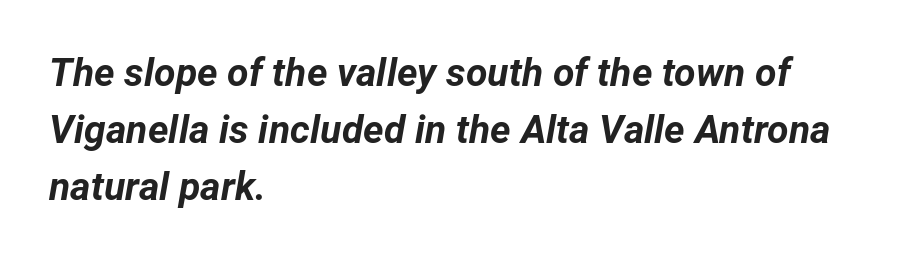
Q: Is the text bold? A: Yes.
Q: Is the text italic (slanted)? A: Yes, it leans right by about 12 degrees.
Q: Is the text underlined? A: No.
Q: How is the paragraph aligned? A: Left-aligned.
Q: Is the spacing between letters normal or unusually wide? A: Normal.
Q: Is the spacing between lines tight, normal or loose? A: Normal.
Q: Width (condensed, normal, or wide)? A: Normal.
Q: Stroke contrast? A: Low.
Q: x-height? A: Medium.
Q: Monospaced? A: No.
